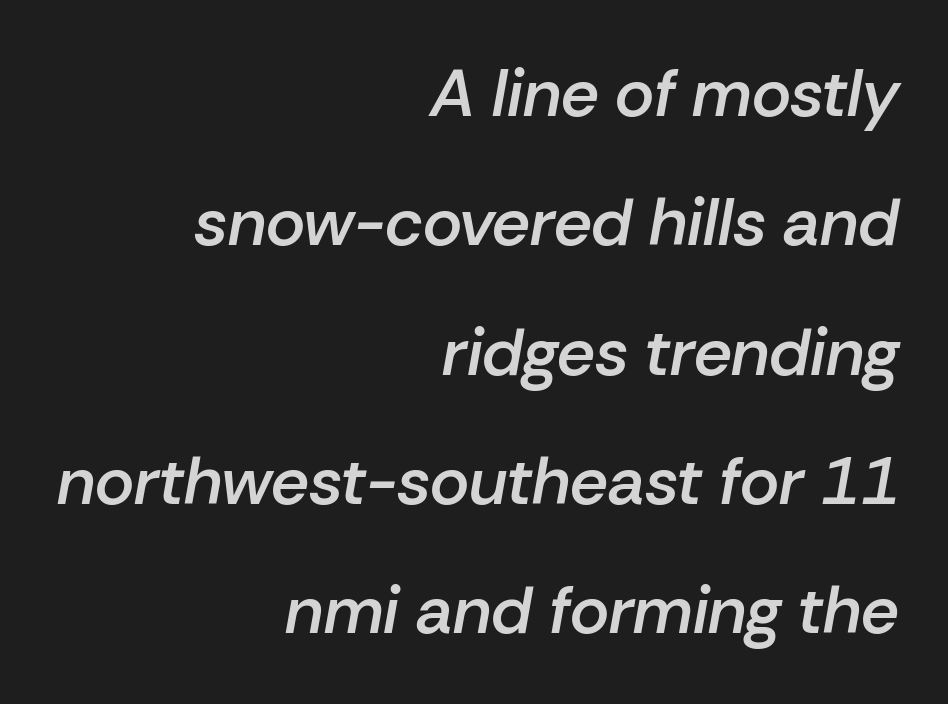
{"italic": "yes", "lean": "right", "slant_degrees": 10, "bold": "semi", "weight": "semibold", "width": "normal", "stroke_contrast": "low", "x_height": "medium", "monospaced": "no", "underline": "no", "align": "right", "line_spacing": "loose", "line_spacing_ratio": 1.93, "letter_spacing": "normal", "letter_spacing_em": 0.0, "glyph_px": 67}
